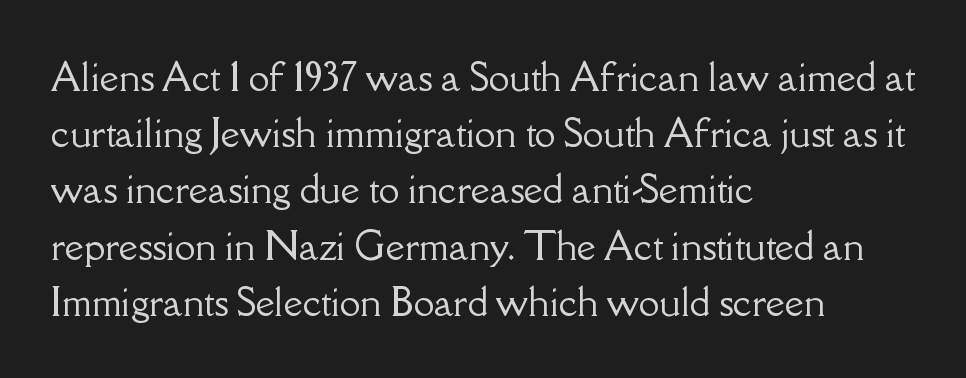
Short and long lines alike share a common starting point at left. The face used here is proportionally spaced, like ordinary book or web type. Anything drawn beneath the words? Only blank space. No extra tracking has been applied to these lines.
